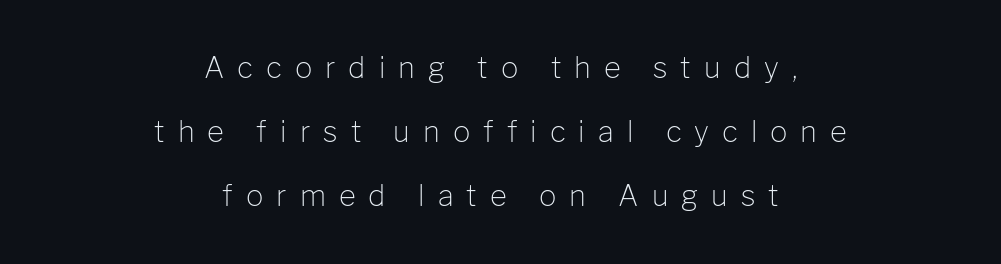
Q: Is the text bold? A: No.
Q: Is the text italic (slanted)? A: No, it is upright.
Q: Is the typeface a serif or a sans-serif typeface? A: Sans-serif.
Q: Is the text underlined? A: No.
Q: How is the paragraph aligned? A: Centered.
Q: Is the spacing between letters normal or unusually wide? A: Unusually wide.
Q: Is the spacing between lines tight, normal or loose? A: Loose.
Q: Width (condensed, normal, or wide)? A: Normal.
Q: Stroke contrast? A: Low.
Q: x-height? A: Medium.
Q: Monospaced? A: No.
